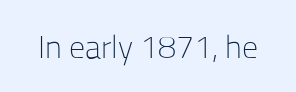
Q: Is the text bold? A: No.
Q: Is the text italic (slanted)? A: No, it is upright.
Q: Is the typeface a serif or a sans-serif typeface? A: Sans-serif.
Q: Is the text underlined? A: No.
Q: Is the spacing between letters normal or unusually wide? A: Normal.
Q: Width (condensed, normal, or wide)? A: Normal.
Q: Stroke contrast? A: Low.
Q: x-height? A: Medium.
Q: Monospaced? A: No.
